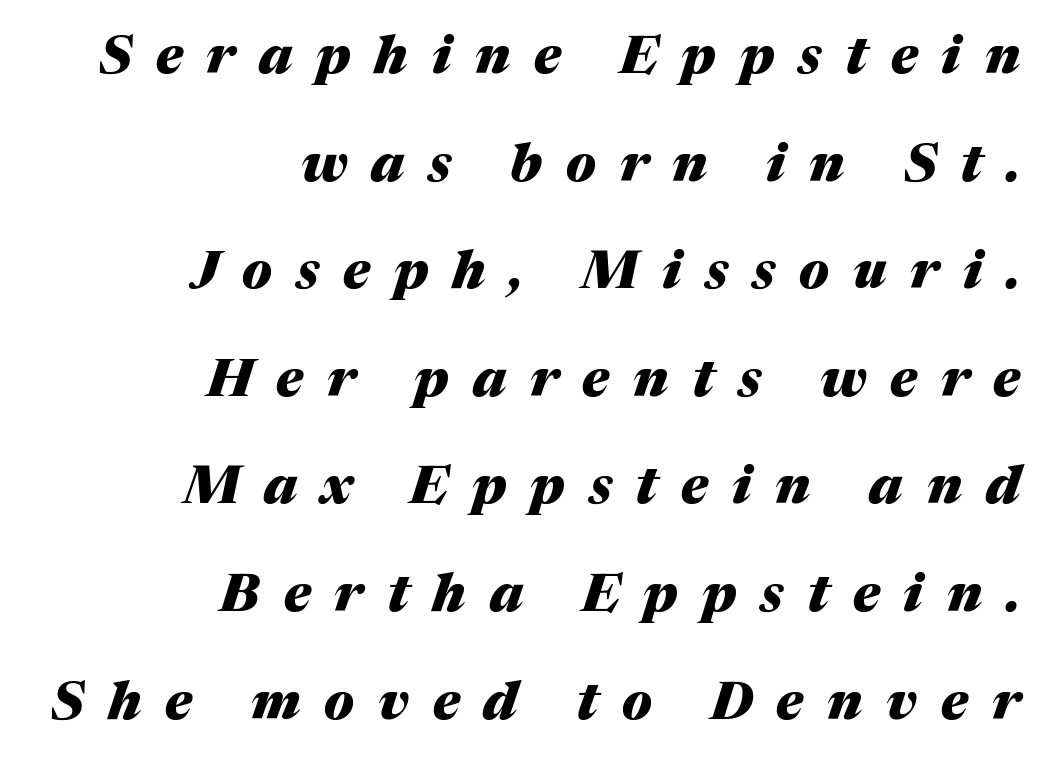
Q: Is the text bold? A: Yes.
Q: Is the text italic (slanted)? A: Yes, it leans right by about 17 degrees.
Q: Is the text underlined? A: No.
Q: How is the paragraph aligned? A: Right-aligned.
Q: Is the spacing between letters normal or unusually wide? A: Unusually wide.
Q: Is the spacing between lines tight, normal or loose? A: Loose.
Q: Width (condensed, normal, or wide)? A: Normal.
Q: Stroke contrast? A: Medium.
Q: x-height? A: Medium.
Q: Monospaced? A: No.
